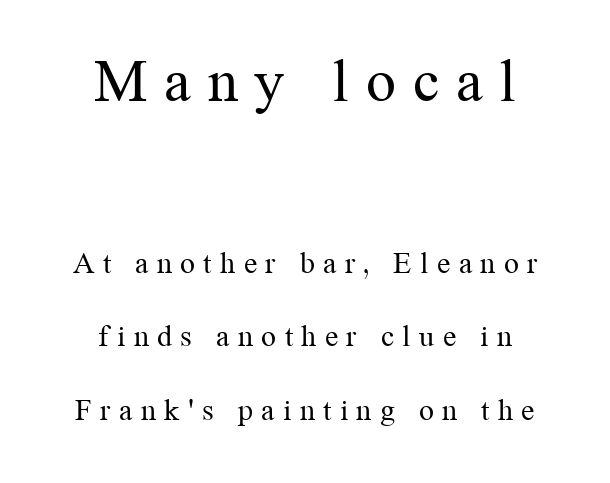
Vertically, the passage feels expansive, rows floating well apart. These lines are rendered in a variable-pitch font. Tracking here is generous; glyphs stand well apart from one another. Stroke thickness stays within the range of a standard reading face or lighter. In CSS terms this would be text-align: center.
